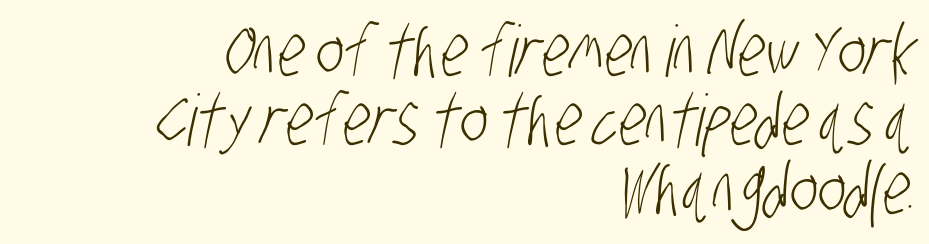
Q: Is the text bold? A: No.
Q: Is the typeface a serif or a sans-serif typeface? A: Sans-serif.
Q: Is the text underlined? A: No.
Q: How is the paragraph aligned? A: Right-aligned.
Q: Is the spacing between letters normal or unusually wide? A: Normal.
Q: Is the spacing between lines tight, normal or loose? A: Tight.
Q: Width (condensed, normal, or wide)? A: Condensed.
Q: Stroke contrast? A: Low.
Q: x-height? A: Large.
Q: Monospaced? A: No.
